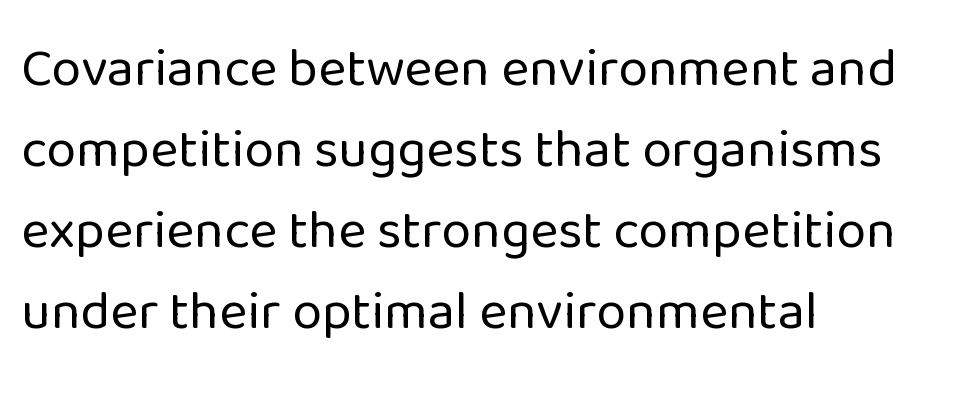
The image shows 54 px regular-weight sans-serif type, upright; set left-aligned, normal line spacing (1.5x), normal letter spacing, not underlined; low stroke contrast and a medium x-height.
